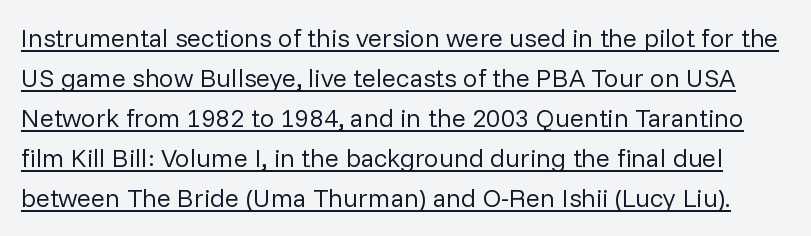
Q: Is the text bold? A: No.
Q: Is the text italic (slanted)? A: No, it is upright.
Q: Is the text underlined? A: Yes.
Q: Is the spacing between letters normal or unusually wide? A: Normal.
Q: Is the spacing between lines tight, normal or loose? A: Normal.
